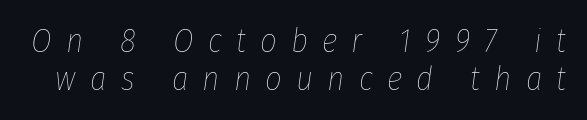
The passage shown is typed in a proportional face where columns would drift. This is not heavy type; no bold has been used. Does extra space separate the letters? Yes, quite a lot of it. The string is rendered with underlining switched off.
